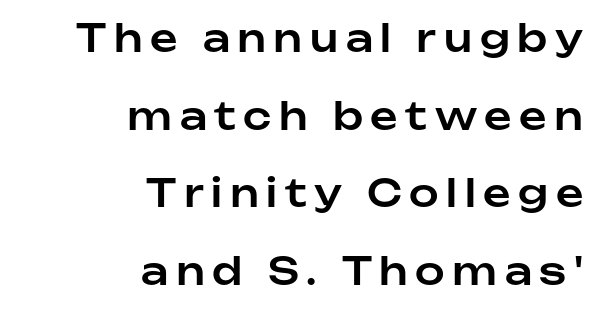
Q: Is the text italic (slanted)? A: No, it is upright.
Q: Is the typeface a serif or a sans-serif typeface? A: Sans-serif.
Q: Is the text underlined? A: No.
Q: How is the paragraph aligned? A: Right-aligned.
Q: Is the spacing between letters normal or unusually wide? A: Unusually wide.
Q: Is the spacing between lines tight, normal or loose? A: Loose.
Q: Width (condensed, normal, or wide)? A: Normal.
Q: Stroke contrast? A: Low.
Q: x-height? A: Medium.
Q: Monospaced? A: No.
